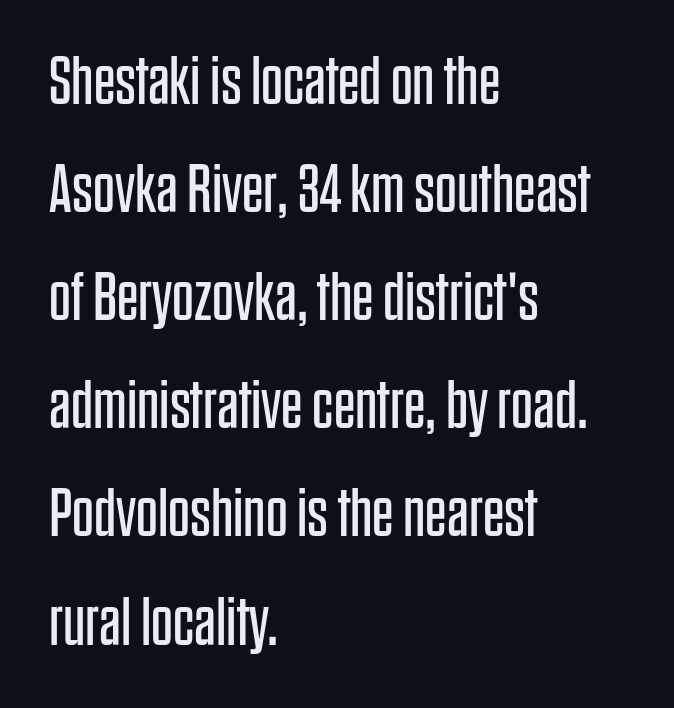
{"serif": "no", "italic": "no", "bold": "no", "weight": "regular", "width": "condensed", "stroke_contrast": "low", "x_height": "large", "monospaced": "no", "underline": "no", "align": "left", "line_spacing": "normal", "line_spacing_ratio": 1.59, "letter_spacing": "normal", "letter_spacing_em": 0.0, "glyph_px": 68}
